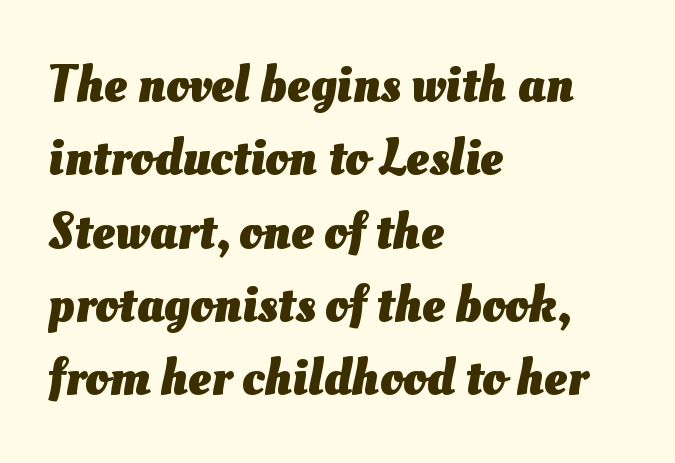
{"bold": "yes", "weight": "heavy", "width": "normal", "stroke_contrast": "medium", "x_height": "small", "monospaced": "no", "underline": "no", "align": "left", "line_spacing": "normal", "line_spacing_ratio": 1.41, "letter_spacing": "normal", "letter_spacing_em": 0.0, "glyph_px": 52}
